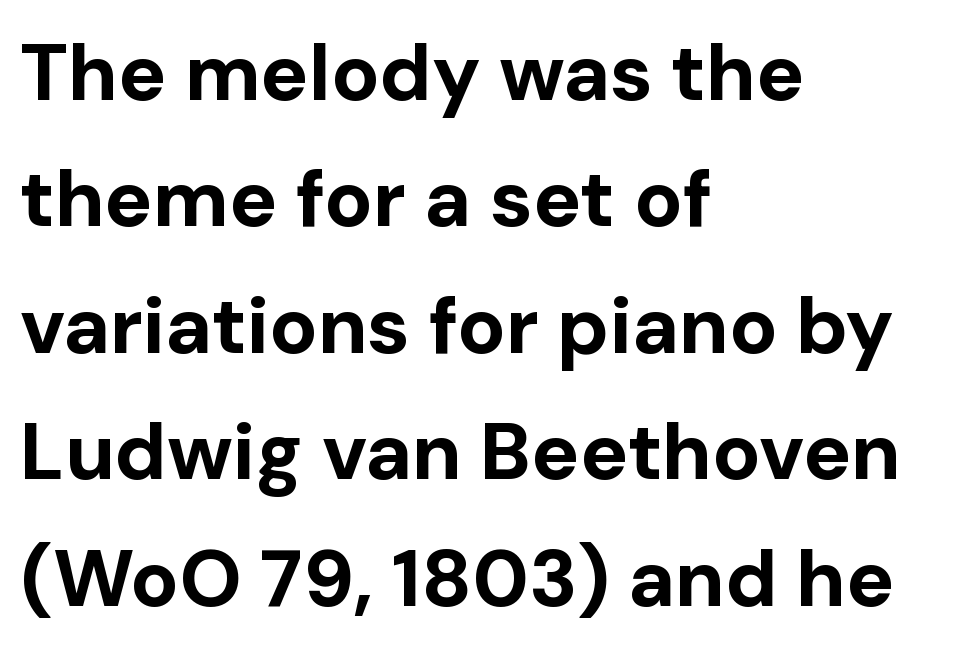
{"serif": "no", "italic": "no", "bold": "yes", "weight": "bold", "width": "normal", "stroke_contrast": "low", "x_height": "medium", "monospaced": "no", "underline": "no", "align": "left", "line_spacing": "normal", "line_spacing_ratio": 1.58, "letter_spacing": "normal", "letter_spacing_em": 0.0, "glyph_px": 80}
